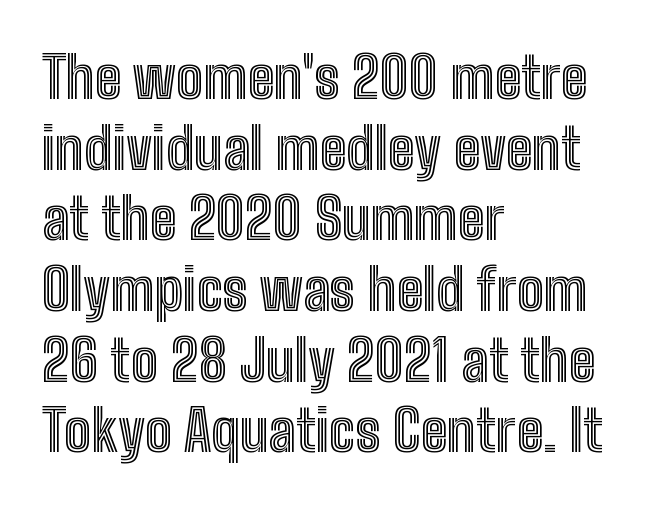
{"italic": "no", "width": "condensed", "x_height": "medium", "monospaced": "no", "underline": "no", "align": "left", "line_spacing_ratio": 1.24, "letter_spacing": "normal", "letter_spacing_em": 0.0, "glyph_px": 57}
